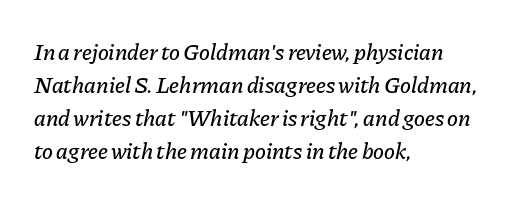
Letters rest on an invisible, unmarked baseline. The setting favours the left margin, as ordinary paragraphs usually do. You can tell it's italic because the verticals aren't actually vertical. This sample keeps an unexceptional amount of space between lines.
